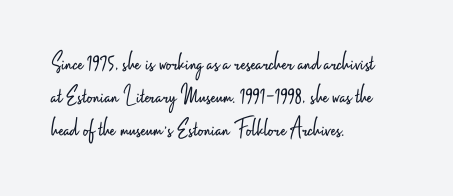
Q: Is the text bold? A: No.
Q: Is the text italic (slanted)? A: Yes.
Q: Is the text underlined? A: No.
Q: How is the paragraph aligned? A: Left-aligned.
Q: Is the spacing between letters normal or unusually wide? A: Normal.
